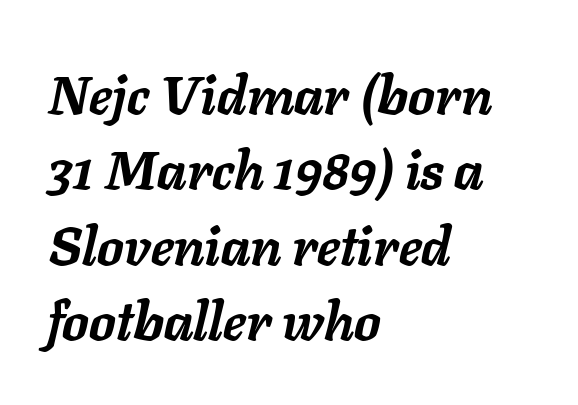
Q: Is the text bold? A: Yes.
Q: Is the text italic (slanted)? A: Yes, it leans right by about 11 degrees.
Q: Is the text underlined? A: No.
Q: How is the paragraph aligned? A: Left-aligned.
Q: Is the spacing between letters normal or unusually wide? A: Normal.
Q: Is the spacing between lines tight, normal or loose? A: Normal.
Q: Width (condensed, normal, or wide)? A: Normal.
Q: Stroke contrast? A: Low.
Q: x-height? A: Medium.
Q: Monospaced? A: No.
